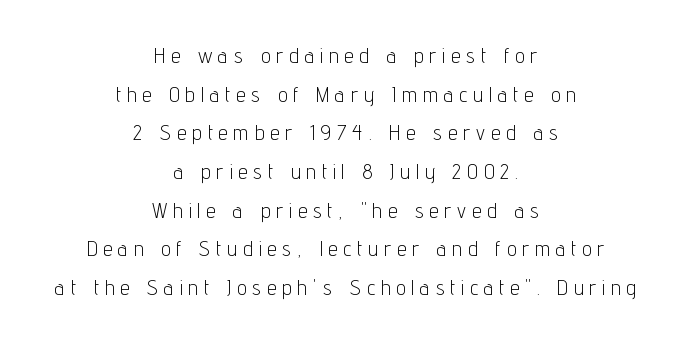
{"italic": "no", "bold": "no", "underline": "no", "align": "center", "line_spacing_ratio": 1.84, "letter_spacing": "wide", "letter_spacing_em": 0.29, "glyph_px": 21}
